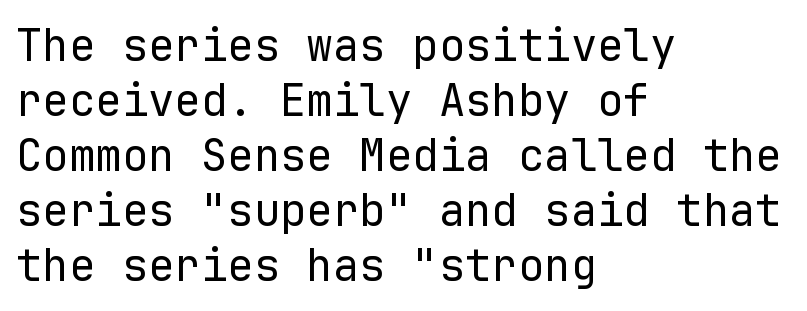
Q: Is the text bold? A: No.
Q: Is the text italic (slanted)? A: No, it is upright.
Q: Is the typeface a serif or a sans-serif typeface? A: Sans-serif.
Q: Is the text underlined? A: No.
Q: How is the paragraph aligned? A: Left-aligned.
Q: Is the spacing between letters normal or unusually wide? A: Normal.
Q: Is the spacing between lines tight, normal or loose? A: Normal.
Q: Width (condensed, normal, or wide)? A: Normal.
Q: Stroke contrast? A: Low.
Q: x-height? A: Medium.
Q: Monospaced? A: Yes.
